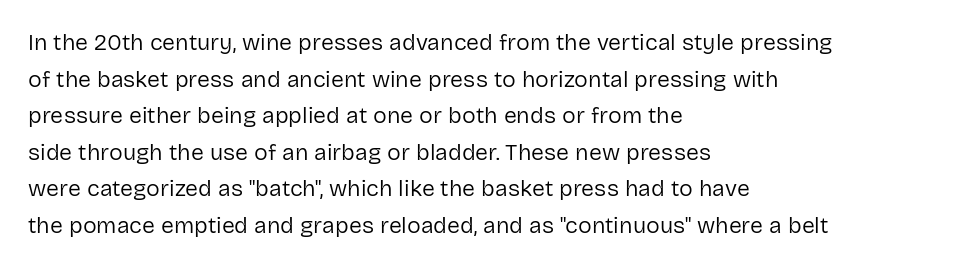
{"italic": "no", "bold": "no", "underline": "no", "align": "left", "line_spacing": "normal", "line_spacing_ratio": 1.59, "letter_spacing": "normal", "letter_spacing_em": 0.0, "glyph_px": 23}
